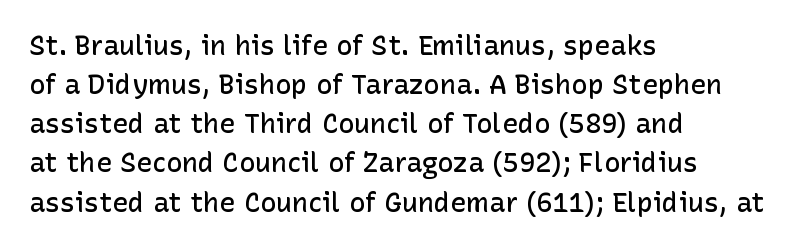
Q: Is the text bold? A: Semi-bold.
Q: Is the text italic (slanted)? A: No, it is upright.
Q: Is the text underlined? A: No.
Q: How is the paragraph aligned? A: Left-aligned.
Q: Is the spacing between letters normal or unusually wide? A: Normal.
Q: Is the spacing between lines tight, normal or loose? A: Normal.
